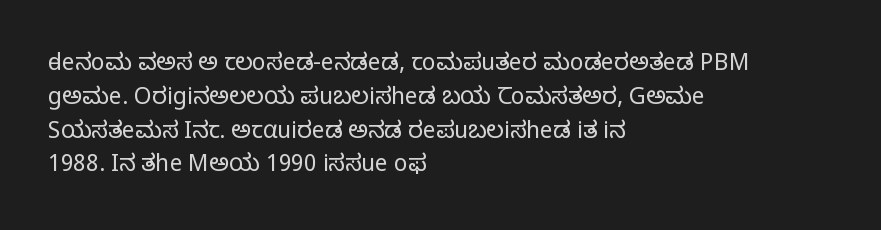
Q: Is the text bold? A: No.
Q: Is the text italic (slanted)? A: No, it is upright.
Q: Is the text underlined? A: No.
Q: How is the paragraph aligned? A: Left-aligned.
Q: Is the spacing between letters normal or unusually wide? A: Normal.
Q: Is the spacing between lines tight, normal or loose? A: Normal.
